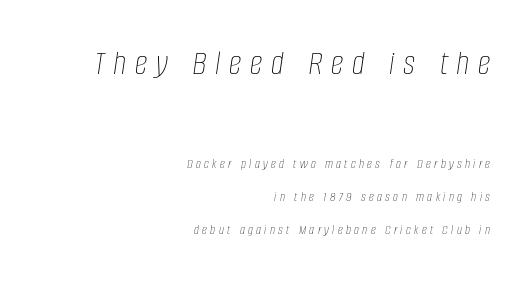
In terms of leading, this rendering errs on the spacious side. Compared with a typical body face, this is equally light or lighter still. This sample has the flowing, uneven cadence of proportional lettering. It's the slanting kind of type. The tracking jumps out immediately: characters are airy and widely separated.
